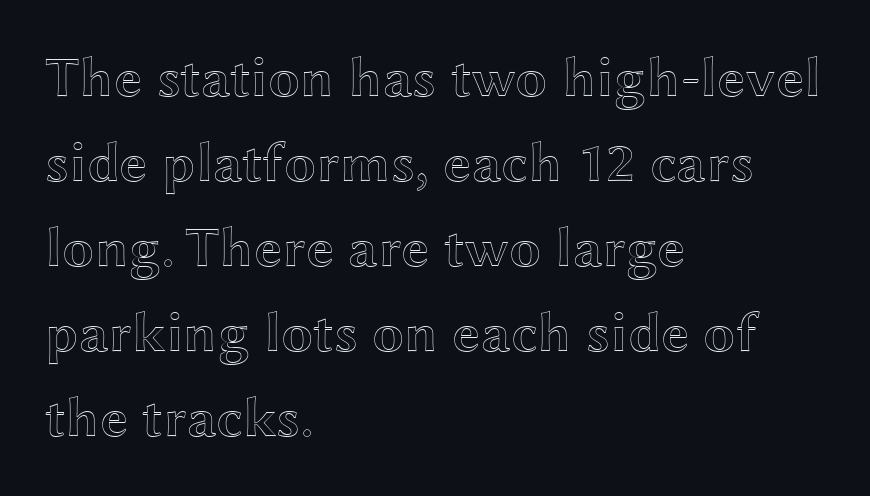
The image shows 57 px wide type, upright; set left-aligned, normal line spacing (1.49x), normal letter spacing, not underlined; a medium x-height.
